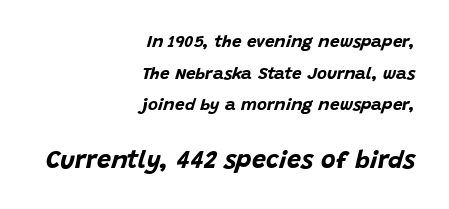
Q: Is the text bold? A: Yes.
Q: Is the text italic (slanted)? A: Yes, it leans right by about 15 degrees.
Q: Is the text underlined? A: No.
Q: How is the paragraph aligned? A: Right-aligned.
Q: Is the spacing between letters normal or unusually wide? A: Normal.
Q: Which block of text is set in a larger size, the first (top) or the second (bottom)? A: The second (bottom) one.
